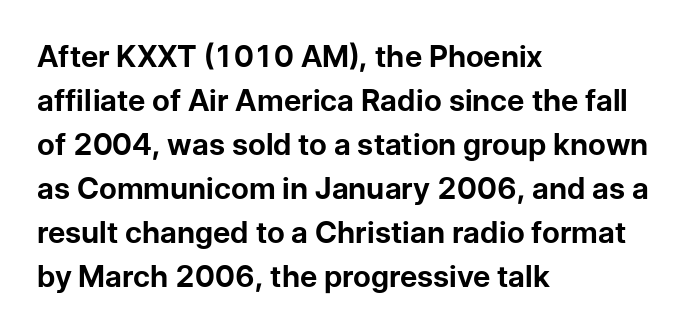
Only glyphs here, with clear space below each row. Compared with typical body copy, the letter spacing here is the same. In terms of weight, the rendering is a true, heavy bold. Does the type have serifs? No, each stem ends abruptly. The letters stand upright; this is a roman face.
